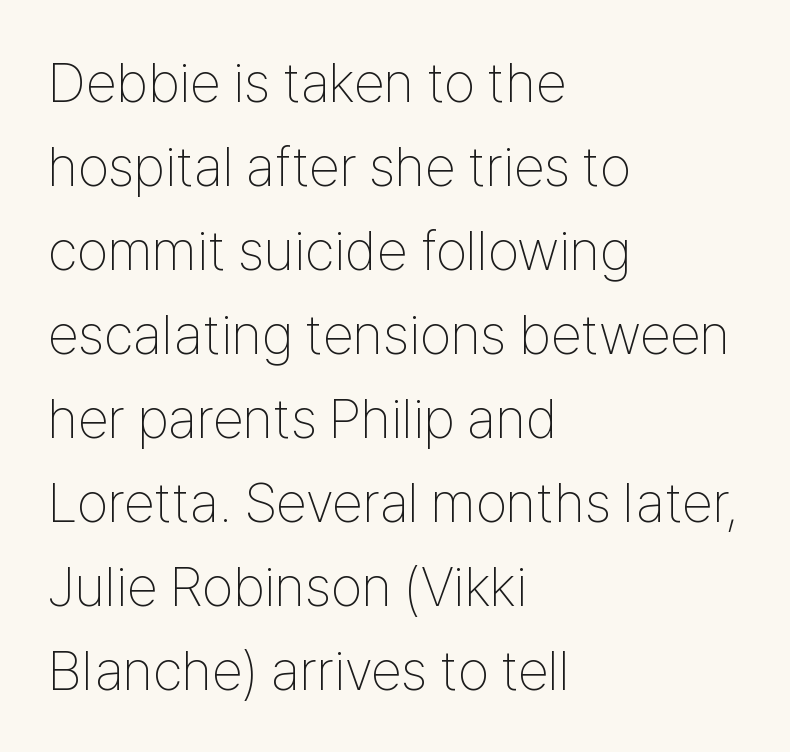
In terms of leading, this rendering sits right in the middle. This rendering uses left alignment, leaving the right contour irregular. Each row of text sits above clean, open space. The specimen reads as upright at a glance. Unlike a traditional serif, this face leaves its strokes unadorned. The letters advance in unequal steps, a hallmark of proportional type.
